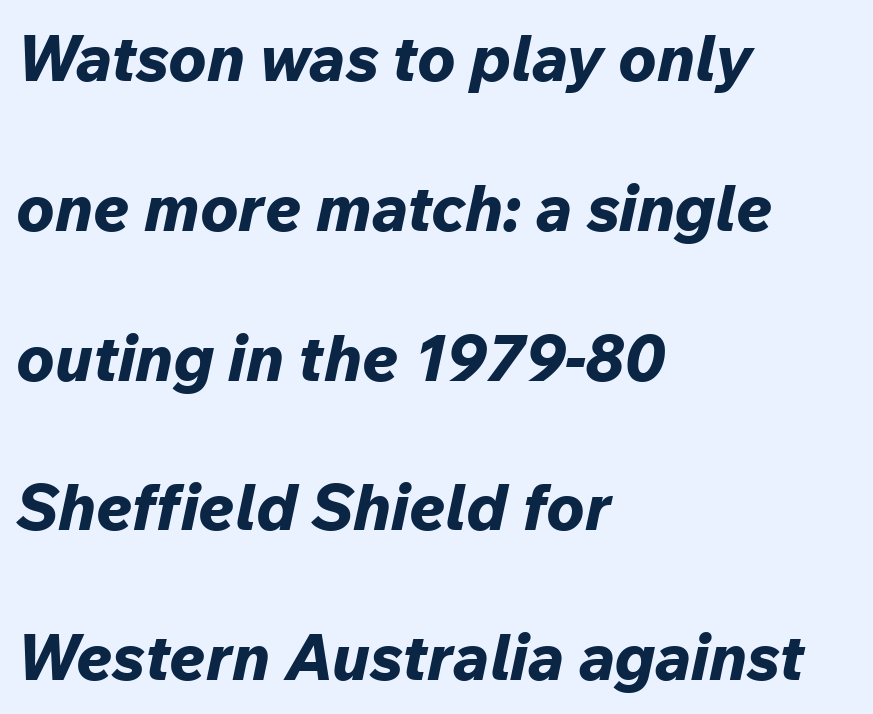
The image shows 64 px bold type, italic (leaning right); set left-aligned, loose line spacing (2.34x), normal letter spacing, not underlined; low stroke contrast and a medium x-height.
